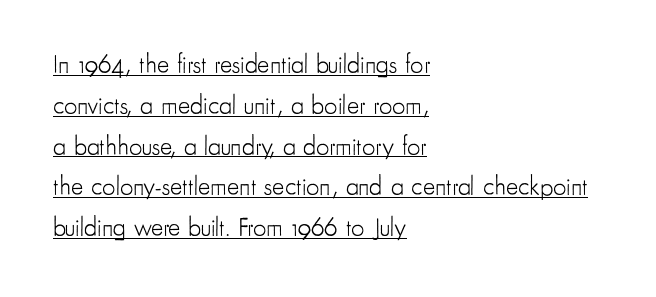
Q: Is the text bold? A: No.
Q: Is the text italic (slanted)? A: No, it is upright.
Q: Is the text underlined? A: Yes.
Q: How is the paragraph aligned? A: Left-aligned.
Q: Is the spacing between letters normal or unusually wide? A: Normal.
Q: Is the spacing between lines tight, normal or loose? A: Normal.
